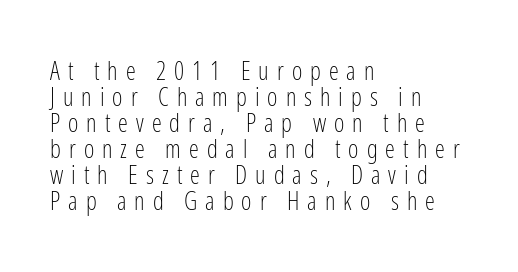
Q: Is the text bold? A: No.
Q: Is the text italic (slanted)? A: No, it is upright.
Q: Is the text underlined? A: No.
Q: How is the paragraph aligned? A: Left-aligned.
Q: Is the spacing between letters normal or unusually wide? A: Unusually wide.
Q: Is the spacing between lines tight, normal or loose? A: Tight.
